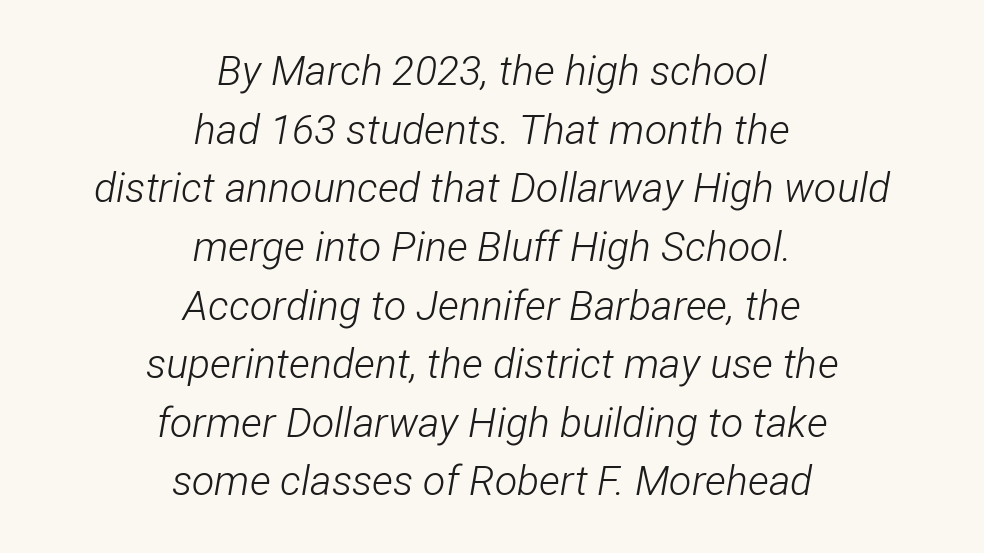
The image shows 41 px light, condensed type, italic (leaning right); set centered, normal line spacing (1.43x), normal letter spacing, not underlined; low stroke contrast and a medium x-height.
